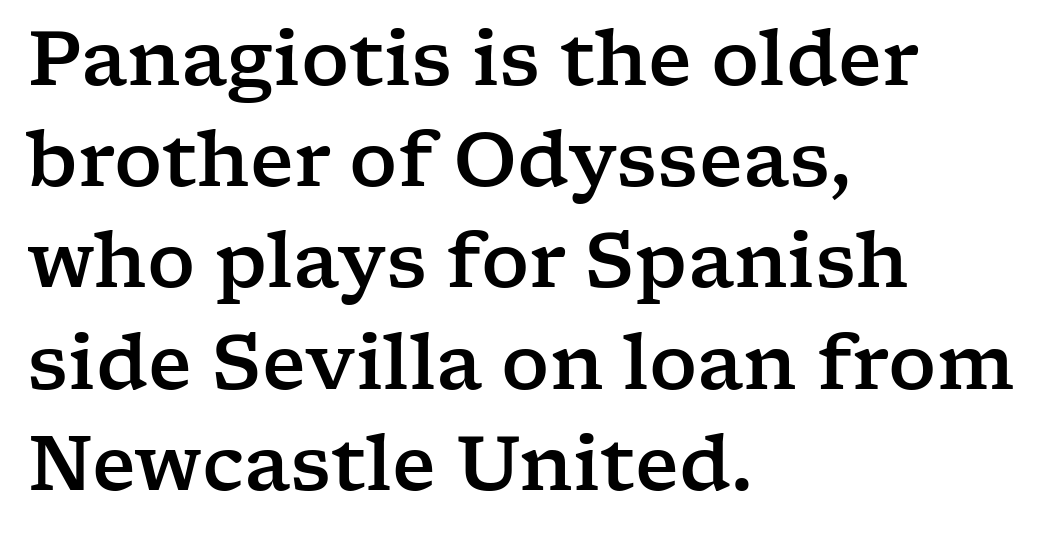
{"serif": "yes", "italic": "no", "width": "wide", "stroke_contrast": "low", "x_height": "medium", "monospaced": "no", "underline": "no", "align": "left", "line_spacing": "normal", "line_spacing_ratio": 1.35, "letter_spacing": "normal", "letter_spacing_em": 0.0, "glyph_px": 75}
